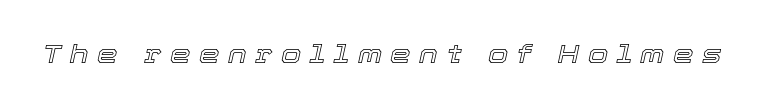
Q: Is the text italic (slanted)? A: Yes, it leans right by about 12 degrees.
Q: Is the text underlined? A: No.
Q: Is the spacing between letters normal or unusually wide? A: Unusually wide.
